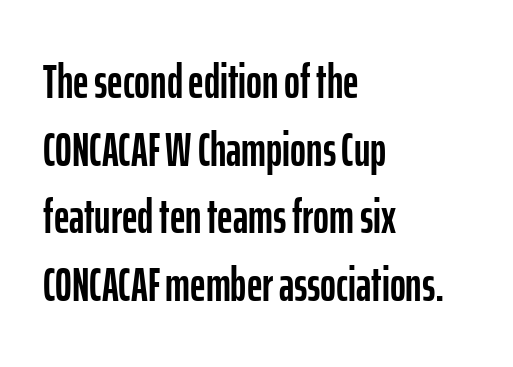
The image shows 48 px condensed sans-serif type, upright; set left-aligned, normal line spacing (1.41x), normal letter spacing, not underlined; low stroke contrast and a medium x-height.
